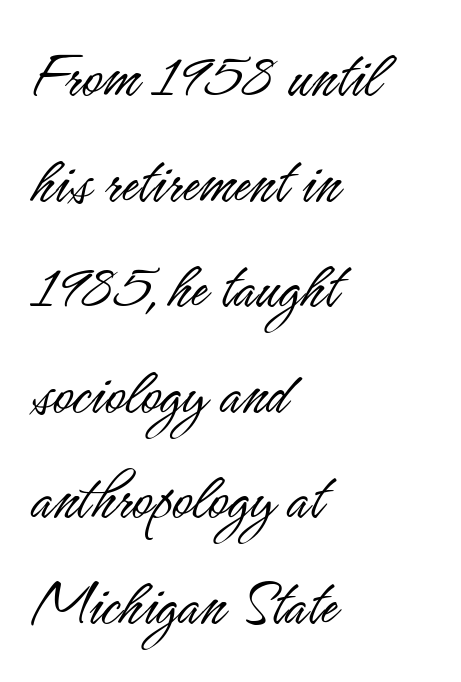
Q: Is the text bold? A: No.
Q: Is the text italic (slanted)? A: Yes.
Q: Is the typeface a serif or a sans-serif typeface? A: Sans-serif.
Q: Is the text underlined? A: No.
Q: How is the paragraph aligned? A: Left-aligned.
Q: Is the spacing between letters normal or unusually wide? A: Normal.
Q: Is the spacing between lines tight, normal or loose? A: Normal.
Q: Width (condensed, normal, or wide)? A: Condensed.
Q: Stroke contrast? A: Low.
Q: x-height? A: Small.
Q: Monospaced? A: No.
